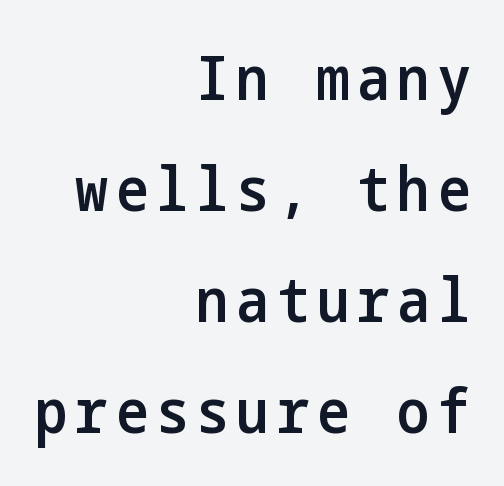
The image shows 61 px semibold, condensed sans-serif type, upright; set right-aligned, line spacing 1.82x, not underlined; low stroke contrast and a medium x-height.
